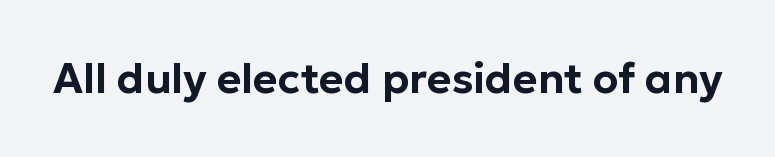
Is there any slant? The stems are plumb. Default kerning and tracking; the words read as compact shapes. Think of a printed novel: that variable character pitch is what you see here. You can tell from the bare stems that sans-serif type was used. Descenders are the only things crossing below the line.
